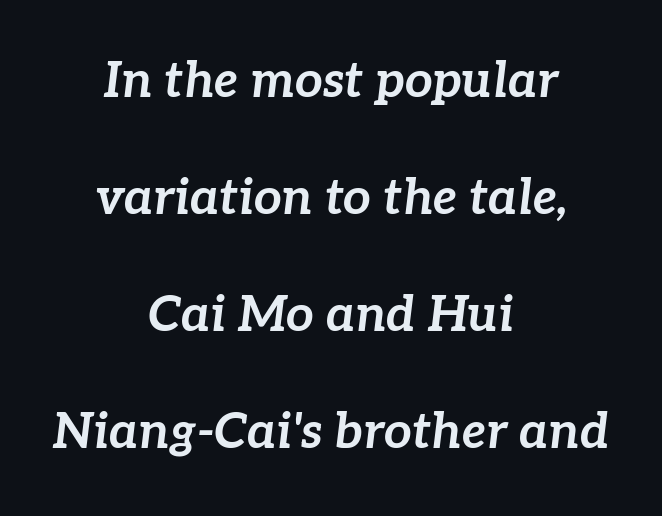
Any mark beneath the type? The region is blank. The lines in this sample share a center point and differ in where they start and stop. Proportional: the letters do not fall into vertical columns. You could call the tracking neutral — neither tight nor loose.
